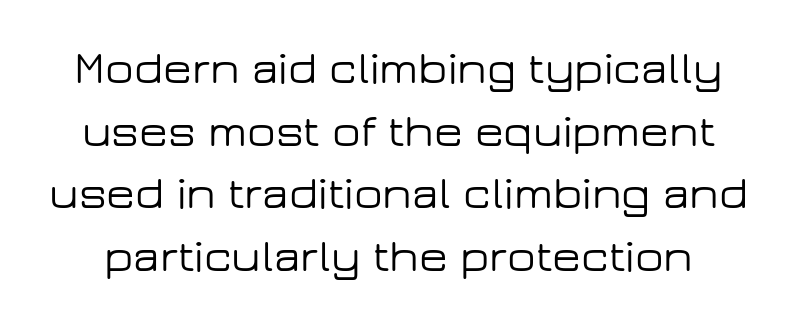
Nothing sits at the stroke ends, so this counts as sans-serif. The block of text has a typical density, with ordinary space between rows. Quick note: not italic, upright. The zone under the glyphs is completely vacant.
